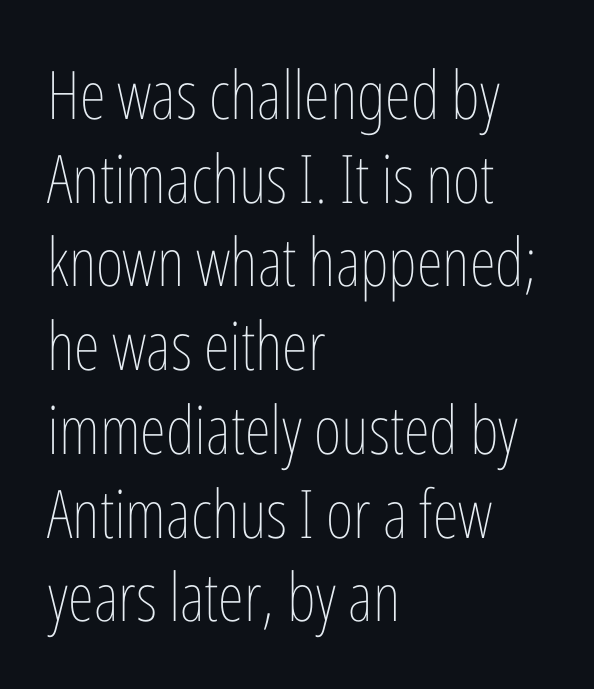
Rule under the text: the space is simply empty. Is this a heavy cut? Hardly; it is regular or lighter. Normally led — the rows are evenly, conventionally spaced. Note the varied advance widths — an 'i' is clearly narrower than an 'm'. The setting favours the left margin, as ordinary paragraphs usually do.
